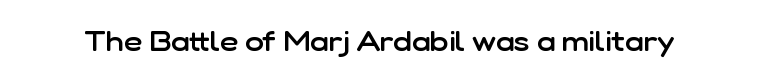
The image shows 28 px semibold sans-serif type, upright; set normal letter spacing, not underlined; low stroke contrast and a medium x-height.
